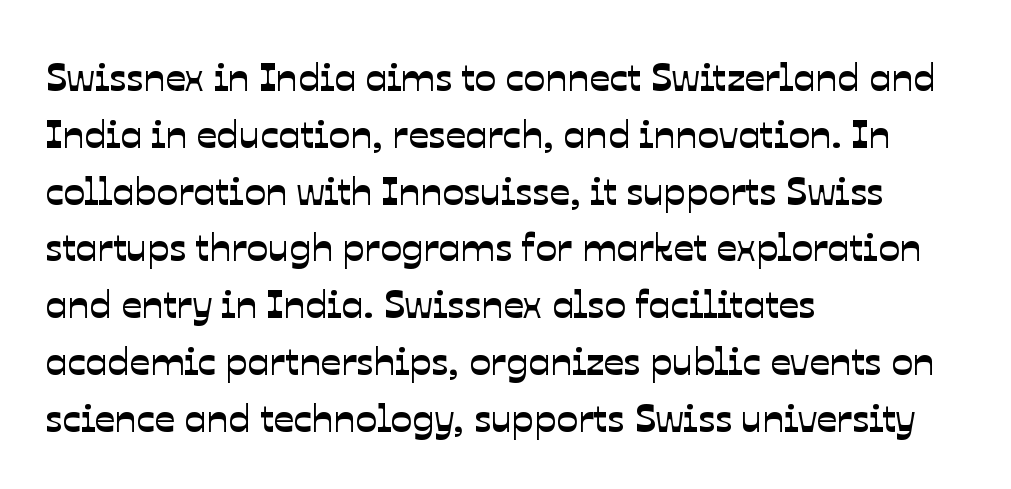
Is this a fixed-width face? No — the glyphs have proportional, varying widths. Observe the ordinary spacing: letters are neighbours, not strangers. The lines in this sample share a left origin and differ only in where they stop. Rows of type keep a routine distance in the vertical direction. The letters carry no serifs — their stems end cleanly without finishing strokes.
